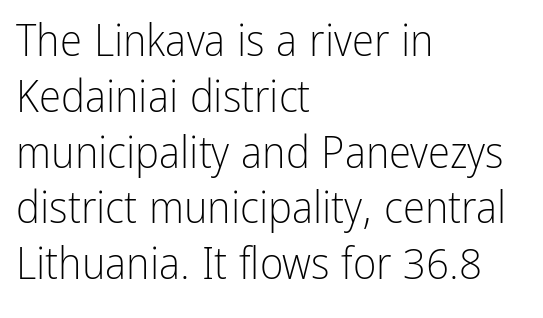
The paragraph shown leans on its left margin. No feet cap the strokes, marking this as sans-serif type. Beneath every word, the page is bare. Observe the ordinary spacing: letters are neighbours, not strangers. This is roman type, the default non-slanted kind.
